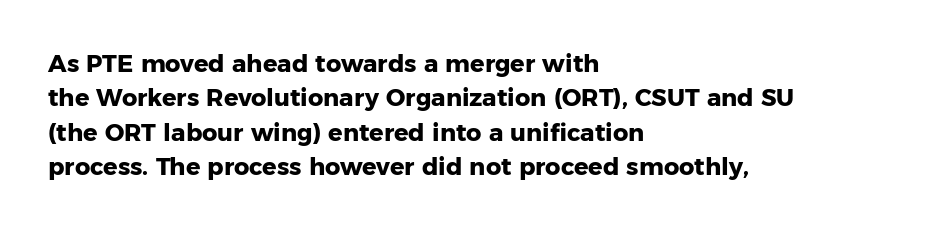
{"italic": "no", "bold": "yes", "underline": "no", "align": "left", "line_spacing": "normal", "line_spacing_ratio": 1.43, "letter_spacing": "normal", "letter_spacing_em": 0.0, "glyph_px": 24}
